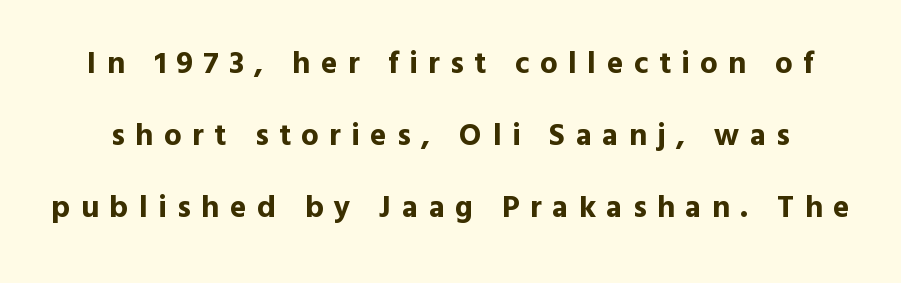
Horizontal bands of white between lines are thick stripes. This sample has the flowing, uneven cadence of proportional lettering. Nothing sits at the stroke ends, so this counts as sans-serif. Here the glyphs are tracked loosely, breaking word shapes into spaced letters. No italicization has been applied; the sample stays upright. No word sits above an underline.
